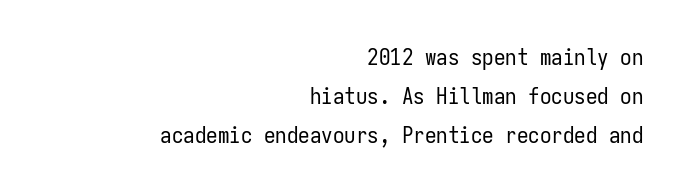
The image shows 23 px text type, upright; set right-aligned, normal line spacing (1.69x), normal letter spacing, not underlined.
